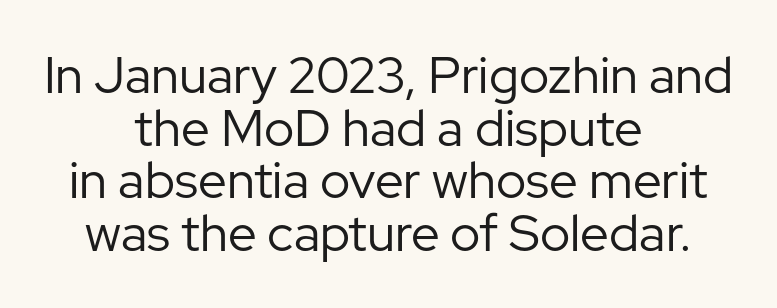
The face used here is proportionally spaced, like ordinary book or web type. These lines are composed in type without serifs. Compared with typical paragraphs, the rows here are closer together. Vertical strokes here are truly vertical.
